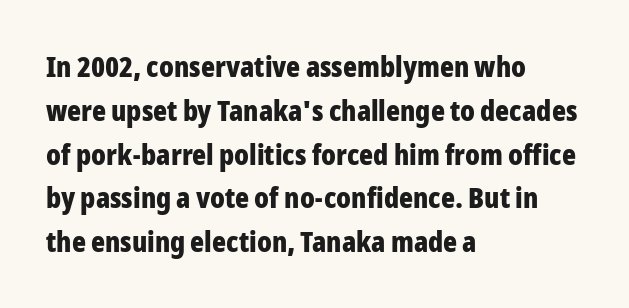
{"serif": "no", "italic": "no", "bold": "yes", "weight": "bold", "width": "condensed", "stroke_contrast": "low", "x_height": "medium", "monospaced": "no", "underline": "no", "align": "left", "line_spacing": "normal", "line_spacing_ratio": 1.51, "letter_spacing": "normal", "letter_spacing_em": 0.0, "glyph_px": 29}
